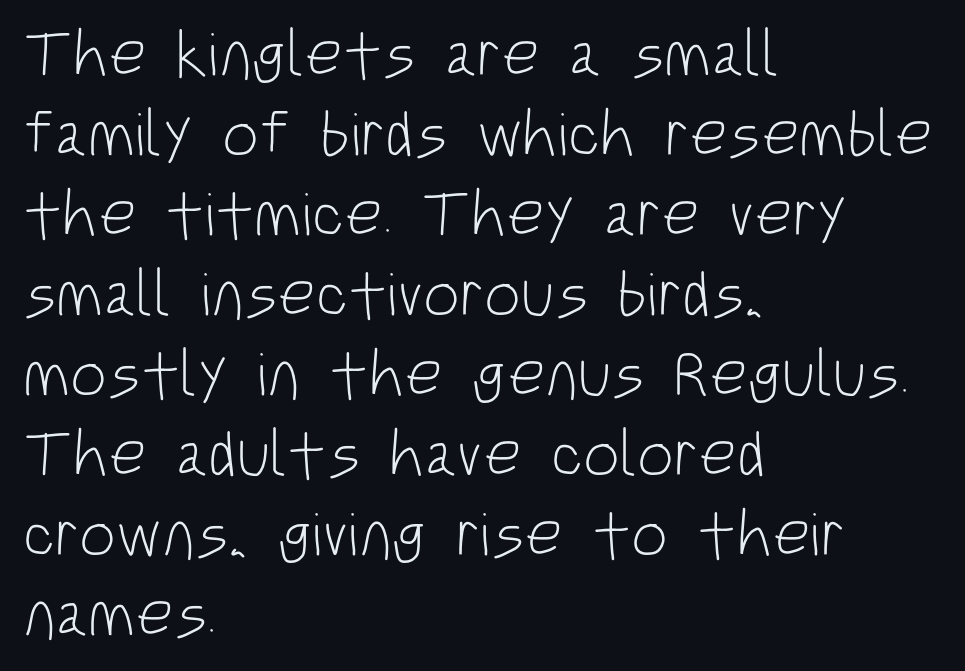
The image shows 65 px light, condensed sans-serif type, upright; set left-aligned, line spacing 1.23x, normal letter spacing, not underlined; low stroke contrast and a large x-height.
